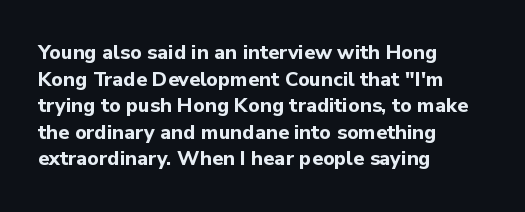
{"italic": "no", "bold": "yes", "underline": "no", "align": "left", "line_spacing": "normal", "line_spacing_ratio": 1.33, "letter_spacing": "normal", "letter_spacing_em": 0.0, "glyph_px": 20}
